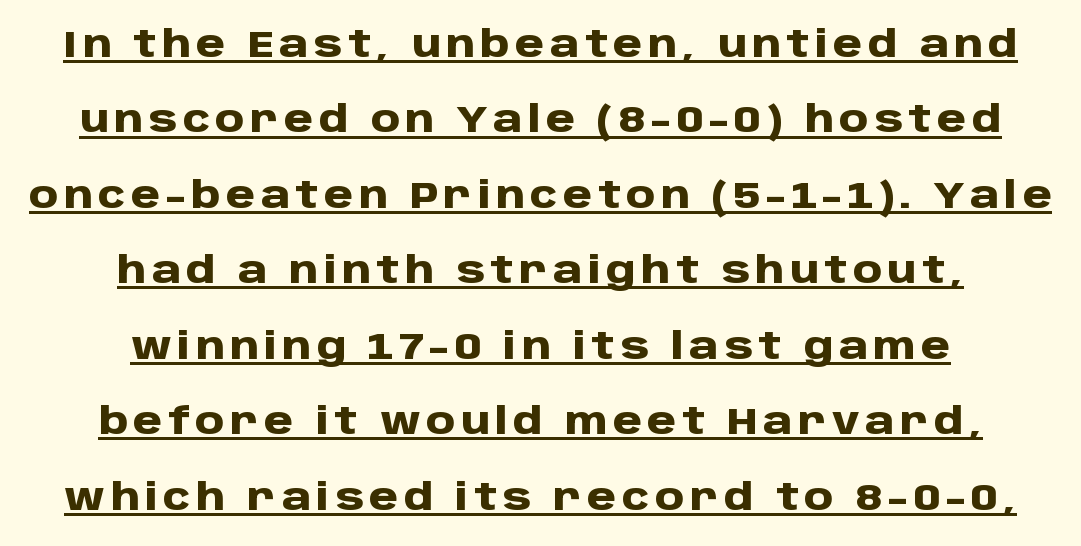
The image shows 37 px heavy sans-serif type, upright; set centered, loose line spacing (2.04x), underlined; low stroke contrast and a large x-height.
